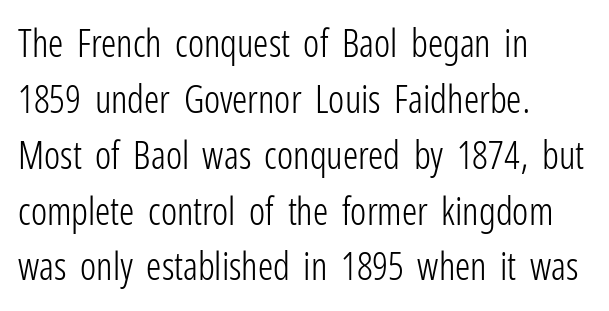
{"serif": "no", "italic": "no", "bold": "no", "weight": "light", "width": "condensed", "stroke_contrast": "low", "x_height": "medium", "monospaced": "no", "underline": "no", "align": "left", "line_spacing": "normal", "line_spacing_ratio": 1.47, "letter_spacing": "normal", "letter_spacing_em": 0.0, "glyph_px": 38}
